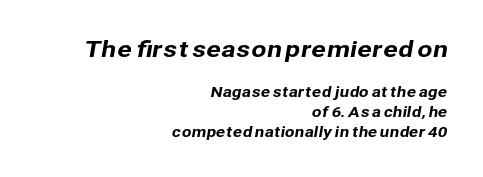
Horizontally, the lines are justified to the trailing edge only. The area under the type is left untouched. Whoever set this chose a conventional vertical rhythm. Here the first block reads like a headline and the second like body copy. You could call the tracking neutral — neither tight nor loose.
